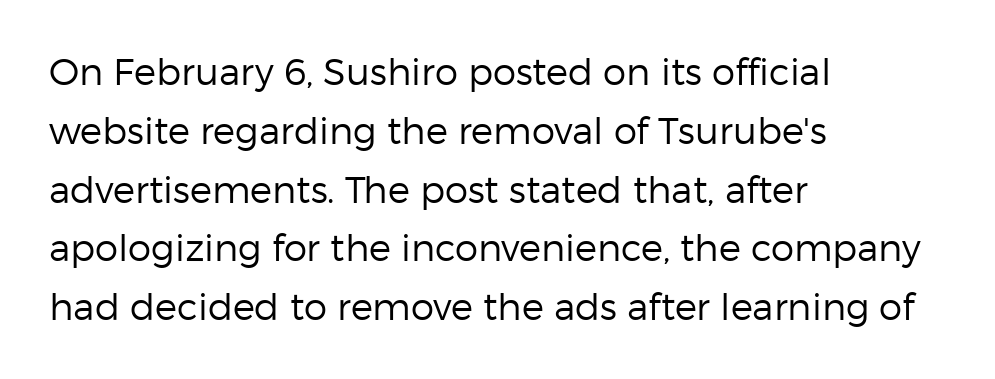
The image shows 37 px regular-weight sans-serif type, upright; set left-aligned, normal line spacing (1.59x), normal letter spacing, not underlined; low stroke contrast and a medium x-height.
